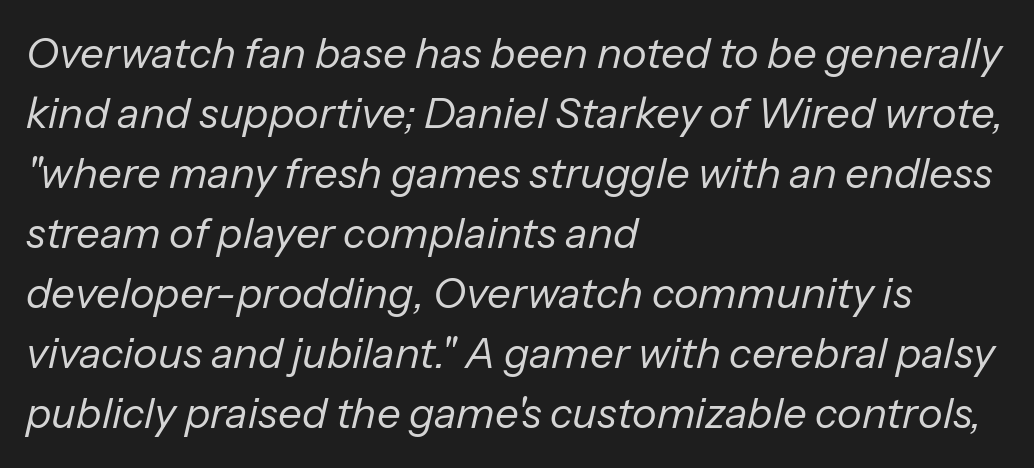
Q: Is the text bold? A: No.
Q: Is the text italic (slanted)? A: Yes, it leans right by about 13 degrees.
Q: Is the text underlined? A: No.
Q: How is the paragraph aligned? A: Left-aligned.
Q: Is the spacing between letters normal or unusually wide? A: Normal.
Q: Is the spacing between lines tight, normal or loose? A: Normal.
Q: Width (condensed, normal, or wide)? A: Normal.
Q: Stroke contrast? A: Low.
Q: x-height? A: Medium.
Q: Monospaced? A: No.
